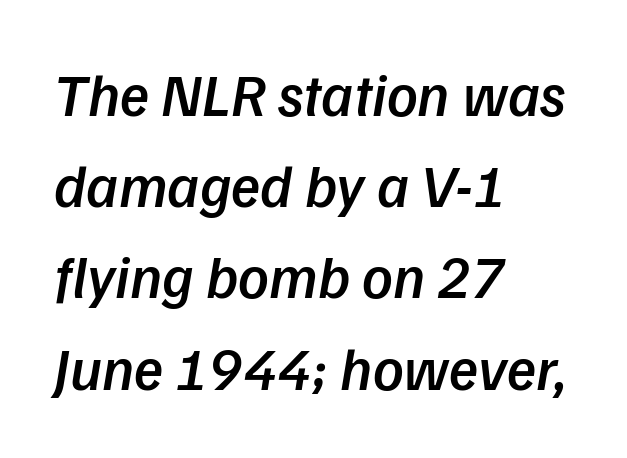
{"italic": "yes", "lean": "right", "slant_degrees": 9, "bold": "semi", "weight": "semibold", "width": "normal", "stroke_contrast": "low", "x_height": "medium", "monospaced": "no", "underline": "no", "align": "left", "line_spacing": "normal", "line_spacing_ratio": 1.52, "letter_spacing": "normal", "letter_spacing_em": 0.0, "glyph_px": 60}
